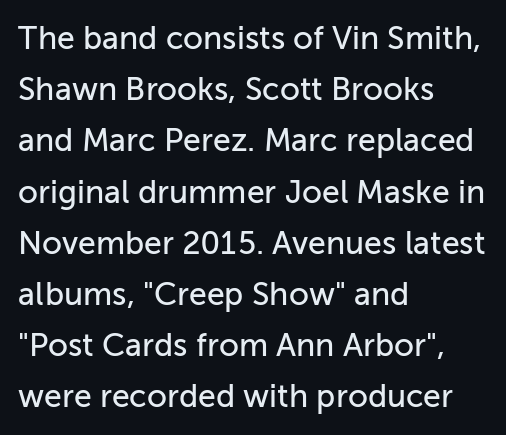
{"serif": "no", "italic": "no", "width": "normal", "stroke_contrast": "low", "x_height": "medium", "monospaced": "no", "underline": "no", "align": "left", "line_spacing": "normal", "line_spacing_ratio": 1.6, "letter_spacing": "normal", "letter_spacing_em": 0.0, "glyph_px": 32}
